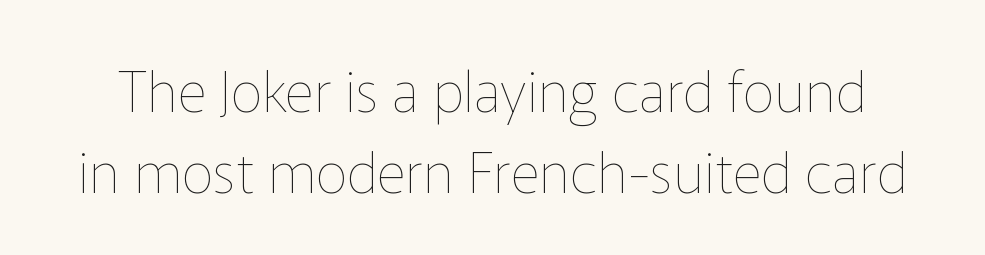
The image shows 57 px thin type, upright; set normal line spacing (1.42x), normal letter spacing, not underlined; low stroke contrast and a medium x-height.
